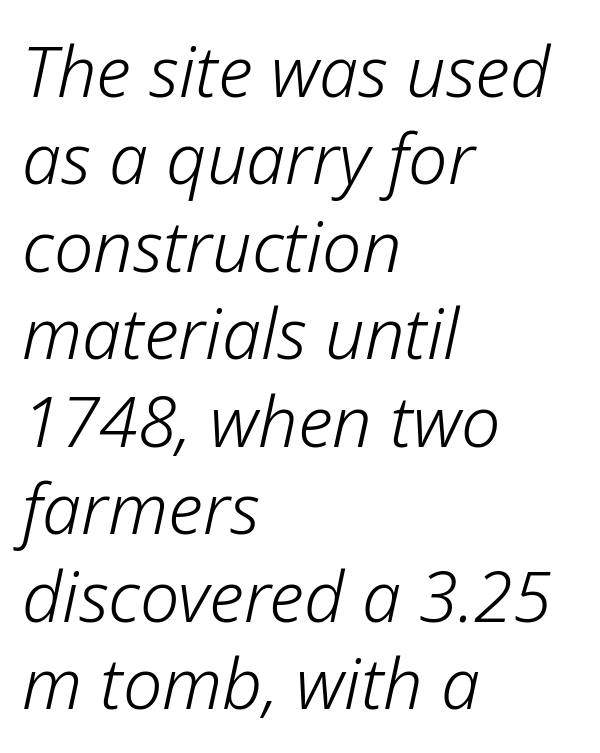
Q: Is the text bold? A: No.
Q: Is the text italic (slanted)? A: Yes, it leans right by about 12 degrees.
Q: Is the text underlined? A: No.
Q: How is the paragraph aligned? A: Left-aligned.
Q: Is the spacing between letters normal or unusually wide? A: Normal.
Q: Is the spacing between lines tight, normal or loose? A: Normal.
Q: Width (condensed, normal, or wide)? A: Normal.
Q: Stroke contrast? A: Low.
Q: x-height? A: Medium.
Q: Monospaced? A: No.
